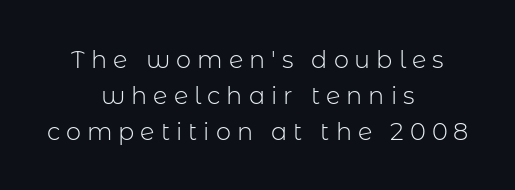
Q: Is the text bold? A: No.
Q: Is the text italic (slanted)? A: No, it is upright.
Q: Is the text underlined? A: No.
Q: How is the paragraph aligned? A: Centered.
Q: Is the spacing between letters normal or unusually wide? A: Unusually wide.
Q: Is the spacing between lines tight, normal or loose? A: Normal.
